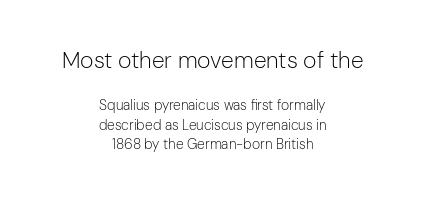
The image shows 23 px text type, upright; set centered, normal line spacing (1.41x), normal letter spacing, not underlined; the first (top) block is 1.64x larger.
